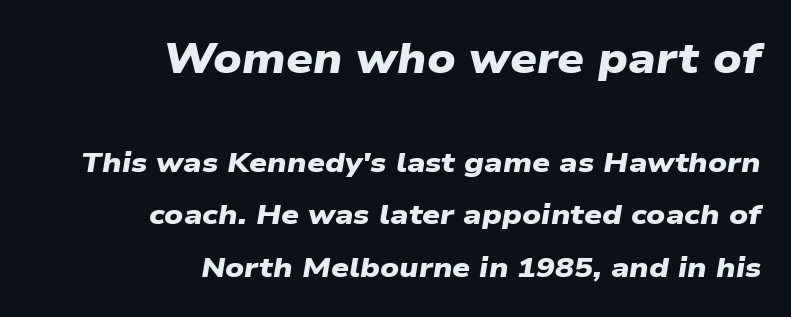
{"serif": "no", "bold": "yes", "weight": "heavy", "width": "wide", "stroke_contrast": "low", "x_height": "medium", "monospaced": "no", "underline": "no", "align": "right", "line_spacing_ratio": 1.88, "letter_spacing": "normal", "letter_spacing_em": 0.0, "larger_block": "first", "size_ratio": 1.5, "glyph_px": 42}
